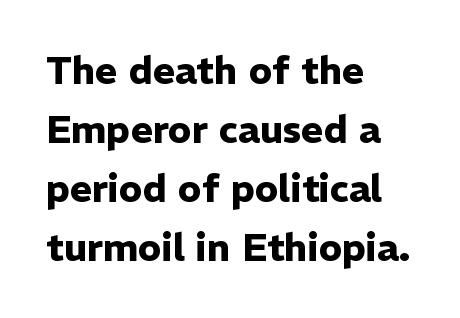
Q: Is the text bold? A: Yes.
Q: Is the text italic (slanted)? A: No, it is upright.
Q: Is the typeface a serif or a sans-serif typeface? A: Sans-serif.
Q: Is the text underlined? A: No.
Q: How is the paragraph aligned? A: Left-aligned.
Q: Is the spacing between letters normal or unusually wide? A: Normal.
Q: Is the spacing between lines tight, normal or loose? A: Normal.
Q: Width (condensed, normal, or wide)? A: Normal.
Q: Stroke contrast? A: Low.
Q: x-height? A: Medium.
Q: Monospaced? A: No.
